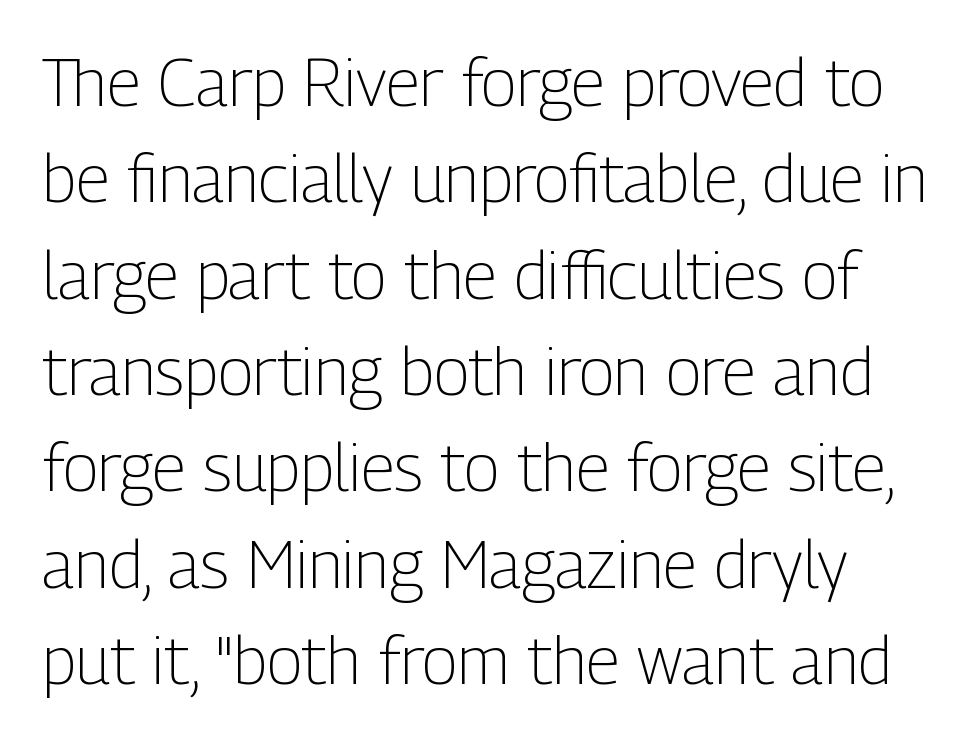
{"serif": "no", "italic": "no", "bold": "no", "weight": "light", "width": "condensed", "stroke_contrast": "low", "x_height": "medium", "monospaced": "no", "underline": "no", "line_spacing": "normal", "line_spacing_ratio": 1.46, "letter_spacing": "normal", "letter_spacing_em": 0.0, "glyph_px": 66}
